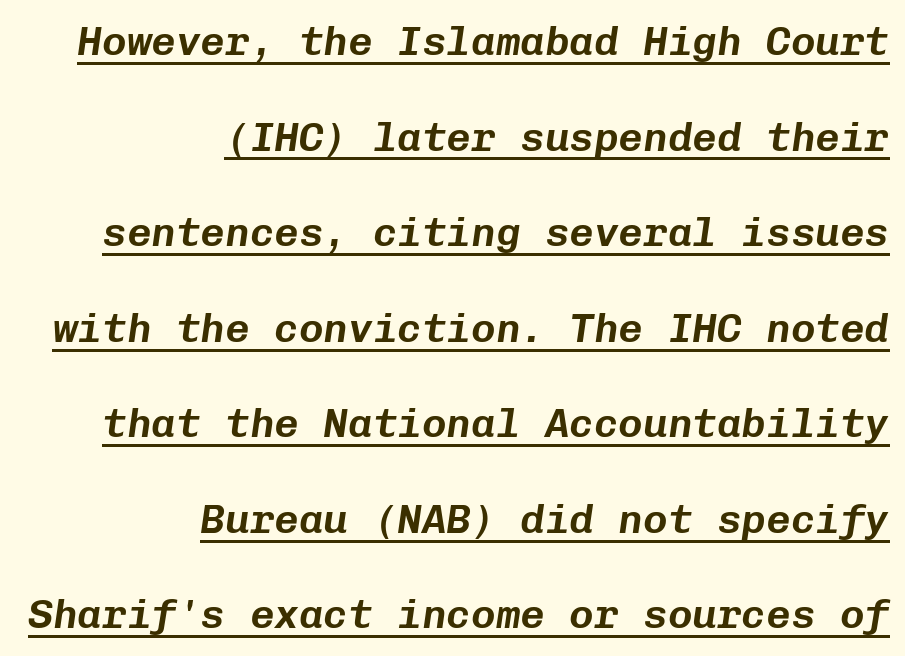
Emphasis is given by a line drawn under the lettering. Airy leading. Horizontally, the lines are justified to the trailing edge only. An italicized treatment has been applied to the whole sample. The passage shown has conventional tracking throughout. Every character here occupies the same horizontal width, giving the sample a typewriter-like rhythm.
